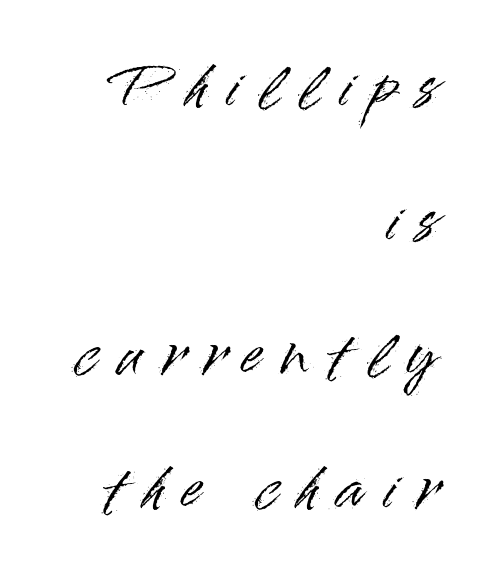
A typesetter would call this heavily tracked-out type. Leftover space on each line is placed entirely before the opening word. The rendering shows plain stroke endings on the letterforms — a sans-serif design. These lines stand farther apart than default settings would place them.
